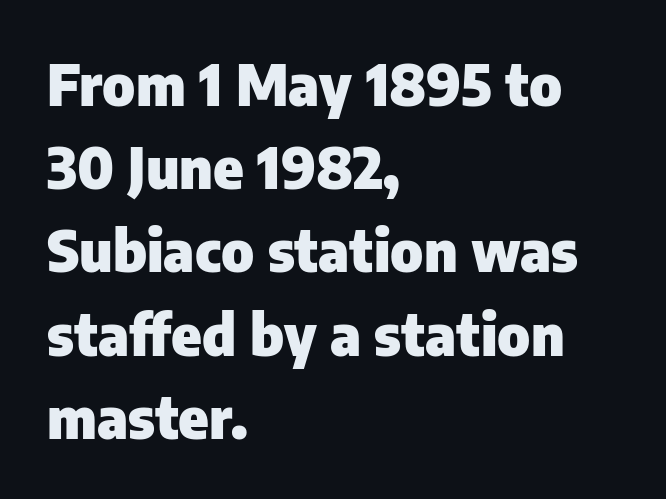
{"serif": "no", "italic": "no", "bold": "yes", "weight": "heavy", "width": "normal", "stroke_contrast": "low", "x_height": "medium", "monospaced": "no", "underline": "no", "align": "left", "line_spacing": "normal", "line_spacing_ratio": 1.46, "letter_spacing": "normal", "letter_spacing_em": 0.0, "glyph_px": 57}
